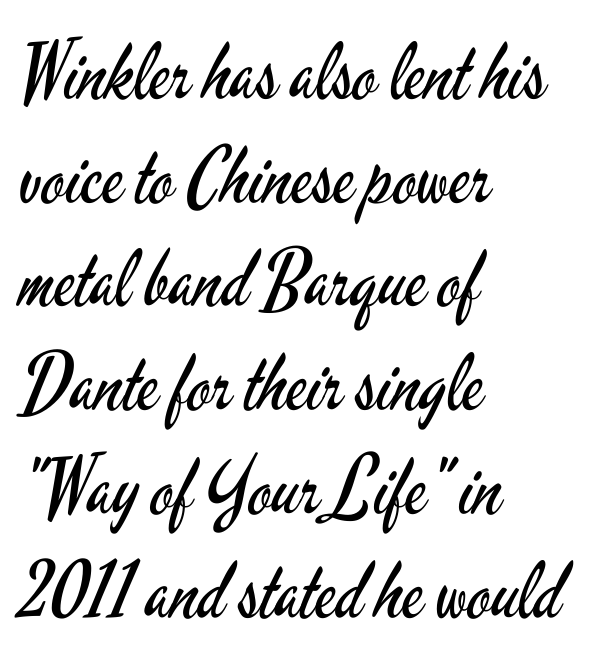
Q: Is the text bold? A: No.
Q: Is the text italic (slanted)? A: Yes.
Q: Is the typeface a serif or a sans-serif typeface? A: Sans-serif.
Q: Is the text underlined? A: No.
Q: How is the paragraph aligned? A: Left-aligned.
Q: Is the spacing between letters normal or unusually wide? A: Normal.
Q: Is the spacing between lines tight, normal or loose? A: Normal.
Q: Width (condensed, normal, or wide)? A: Condensed.
Q: Stroke contrast? A: Low.
Q: x-height? A: Small.
Q: Monospaced? A: No.
